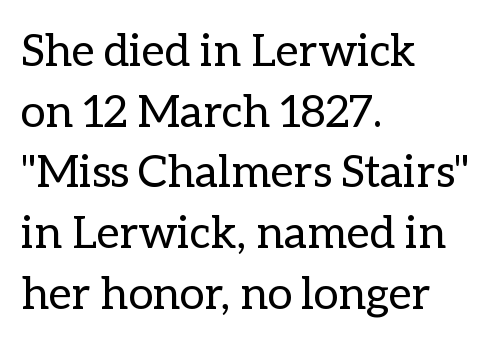
The image shows 45 px regular-weight type, upright; set left-aligned, normal line spacing (1.35x), normal letter spacing, not underlined; low stroke contrast and a medium x-height.
